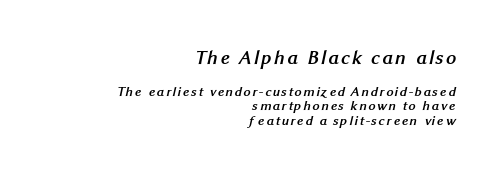
Q: Is the text bold? A: Yes.
Q: Is the text underlined? A: No.
Q: How is the paragraph aligned? A: Right-aligned.
Q: Is the spacing between lines tight, normal or loose? A: Tight.
Q: Which block of text is set in a larger size, the first (top) or the second (bottom)? A: The first (top) one.
